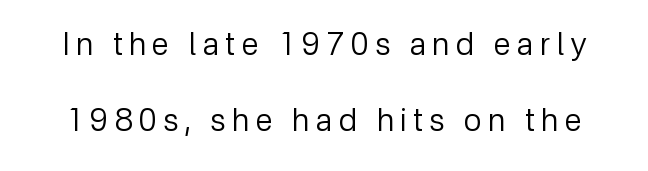
Inter-character spacing is expanded well beyond the font's built-in metrics. Is this a fixed-width face? No — the glyphs have proportional, varying widths. The letters carry no serifs — their stems end cleanly without finishing strokes. Is there much room between lines? Yes — plenty of vertical air separates them. These glyphs show unthickened strokes, regular width or finer. Clear beneath every line of the passage.
